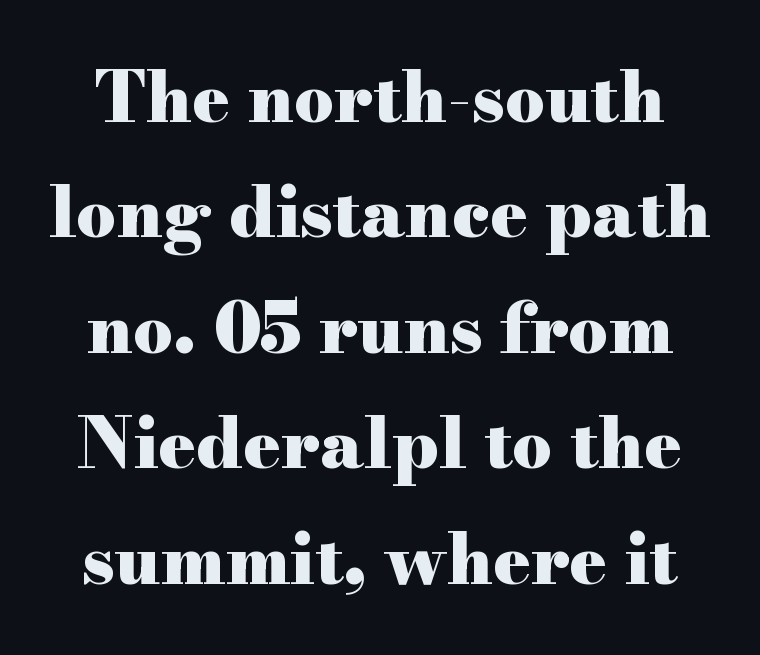
The image shows 70 px heavy, wide serif type, upright; set normal line spacing (1.65x), normal letter spacing, not underlined; high stroke contrast and a small x-height.
